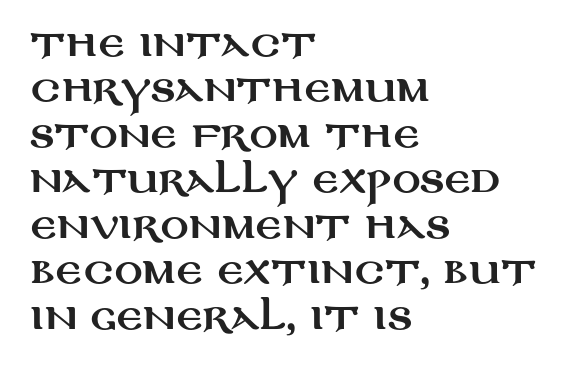
Q: Is the text italic (slanted)? A: No, it is upright.
Q: Is the typeface a serif or a sans-serif typeface? A: Sans-serif.
Q: Is the text underlined? A: No.
Q: How is the paragraph aligned? A: Left-aligned.
Q: Is the spacing between letters normal or unusually wide? A: Normal.
Q: Is the spacing between lines tight, normal or loose? A: Normal.
Q: Width (condensed, normal, or wide)? A: Wide.
Q: Stroke contrast? A: Medium.
Q: x-height? A: Large.
Q: Monospaced? A: No.
